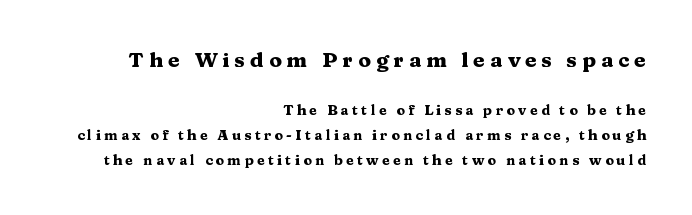
The image shows 21 px bold type, upright; set right-aligned, line spacing 1.8x, unusually wide letter spacing (+0.24 em), not underlined; the first (top) block is 1.5x larger.
